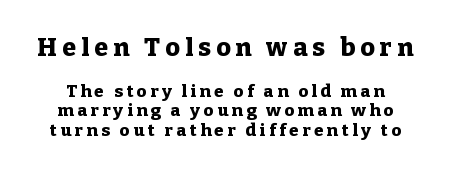
Q: Is the text bold? A: Yes.
Q: Is the text italic (slanted)? A: No, it is upright.
Q: Is the text underlined? A: No.
Q: Is the spacing between letters normal or unusually wide? A: Unusually wide.
Q: Is the spacing between lines tight, normal or loose? A: Tight.
Q: Which block of text is set in a larger size, the first (top) or the second (bottom)? A: The first (top) one.
